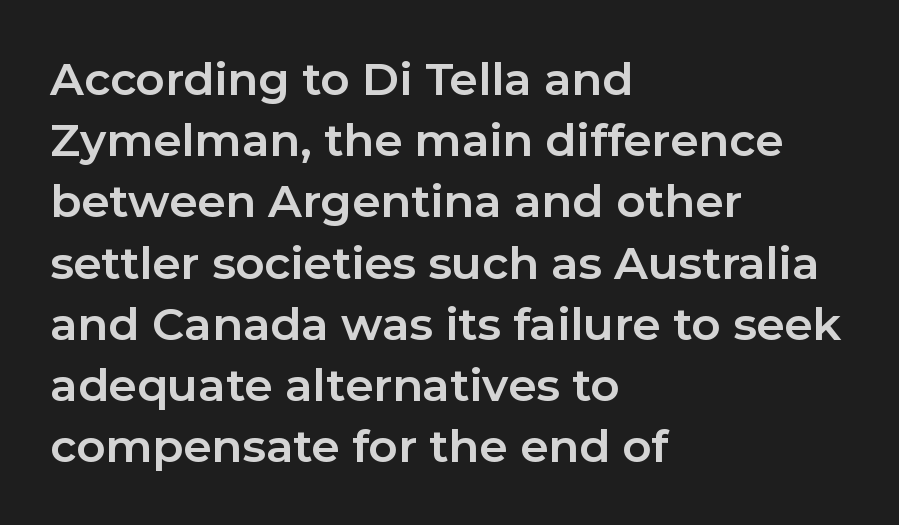
Heft: maximum for text — a bold. Is the block centered? No — it sits flush against the left margin. The designer went with a sans here, leaving each stem footless. Think of a printed novel: that variable character pitch is what you see here.
